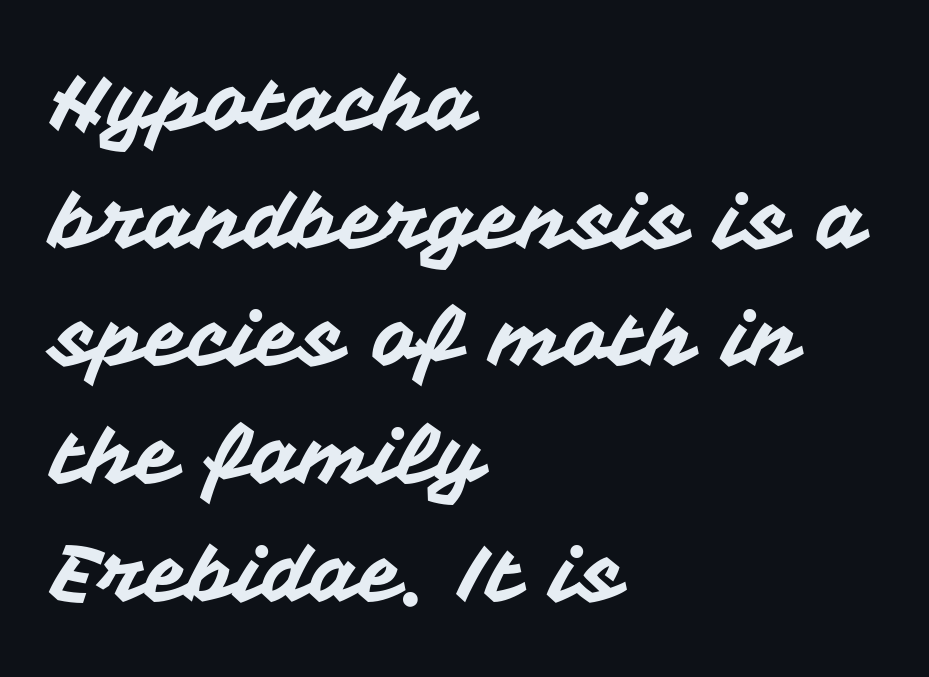
The image shows 79 px sans-serif type; set left-aligned, normal line spacing (1.49x), normal letter spacing, not underlined; medium stroke contrast and a medium x-height.
